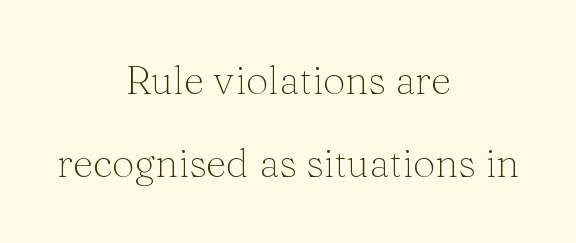
{"serif": "yes", "italic": "no", "bold": "no", "weight": "light", "width": "normal", "stroke_contrast": "medium", "x_height": "medium", "monospaced": "no", "underline": "no", "align": "center", "line_spacing": "loose", "line_spacing_ratio": 2.08, "letter_spacing": "normal", "letter_spacing_em": 0.0, "glyph_px": 40}
